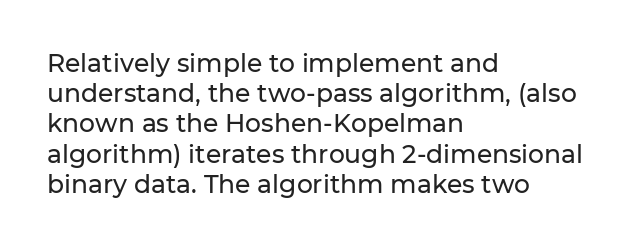
Standard letterfit; no display-style spreading of the glyphs. A typesetter would mark this as roman, not italic. Does the copy run flush right? No — it runs flush left. Words float on clear page, feet unadorned.
